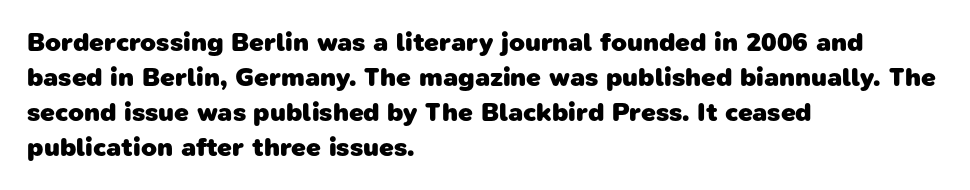
Q: Is the text bold? A: Yes.
Q: Is the text underlined? A: No.
Q: How is the paragraph aligned? A: Left-aligned.
Q: Is the spacing between letters normal or unusually wide? A: Normal.
Q: Is the spacing between lines tight, normal or loose? A: Normal.
